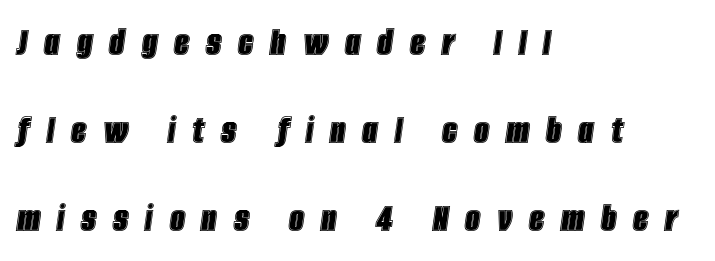
The image shows 42 px condensed type, italic (leaning right); set left-aligned, loose line spacing (2.09x), unusually wide letter spacing (+0.4 em), not underlined; a large x-height.
